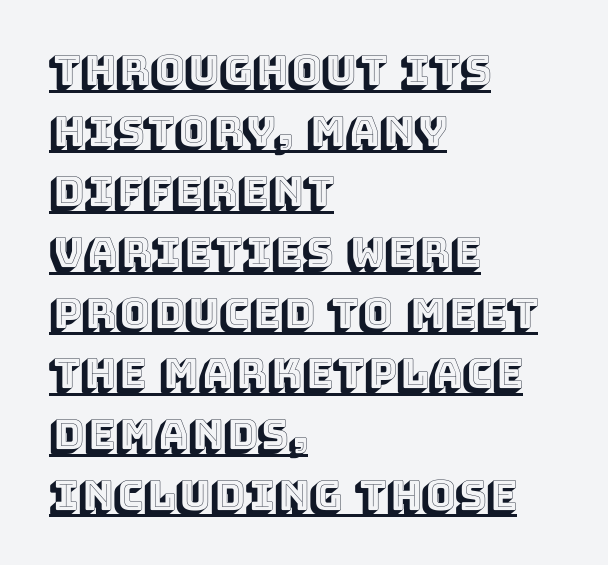
The image shows 41 px text type, upright; set left-aligned, normal line spacing (1.48x), normal letter spacing, underlined; a large x-height.
